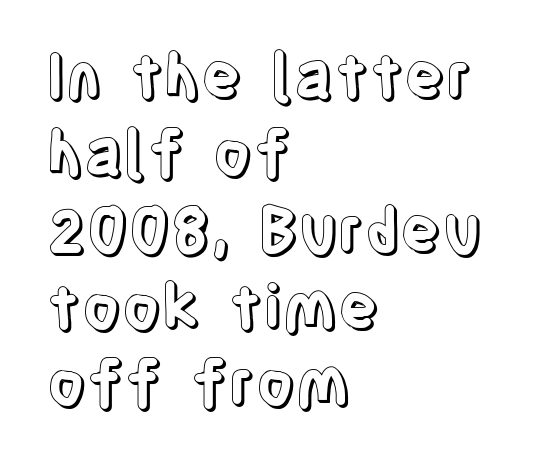
{"italic": "no", "width": "condensed", "x_height": "large", "monospaced": "no", "underline": "no", "align": "left", "line_spacing": "normal", "line_spacing_ratio": 1.26, "letter_spacing": "normal", "letter_spacing_em": 0.0, "glyph_px": 61}
